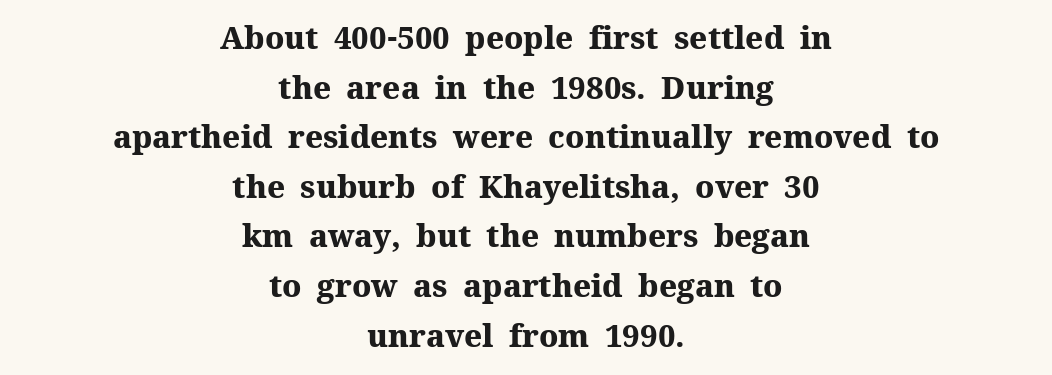
The image shows 31 px heavy serif type, upright; set centered, normal line spacing (1.6x), normal letter spacing, not underlined; medium stroke contrast and a medium x-height.
